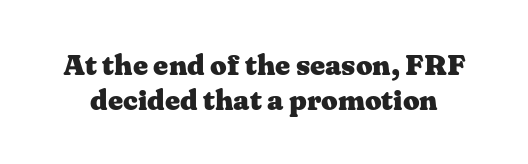
These lines are composed in type with serifs. The tracking reads as untouched default to a designer's eye. Emphasis by weight is at full strength: bold. Descenders are the only things crossing below the line. The axis of the letterforms is exactly vertical. Proportional: the letters do not fall into vertical columns.
